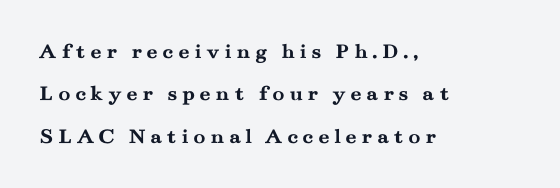
Q: Is the text bold? A: Yes.
Q: Is the text italic (slanted)? A: No, it is upright.
Q: Is the text underlined? A: No.
Q: How is the paragraph aligned? A: Left-aligned.
Q: Is the spacing between letters normal or unusually wide? A: Unusually wide.
Q: Is the spacing between lines tight, normal or loose? A: Loose.
